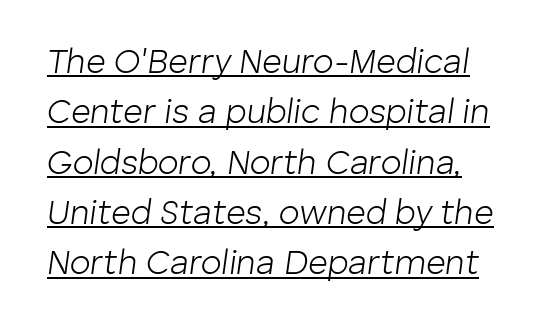
{"italic": "yes", "lean": "right", "slant_degrees": 8, "bold": "no", "weight": "light", "width": "normal", "stroke_contrast": "low", "x_height": "medium", "monospaced": "no", "underline": "yes", "align": "left", "line_spacing": "normal", "line_spacing_ratio": 1.48, "letter_spacing": "normal", "letter_spacing_em": 0.0, "glyph_px": 34}
